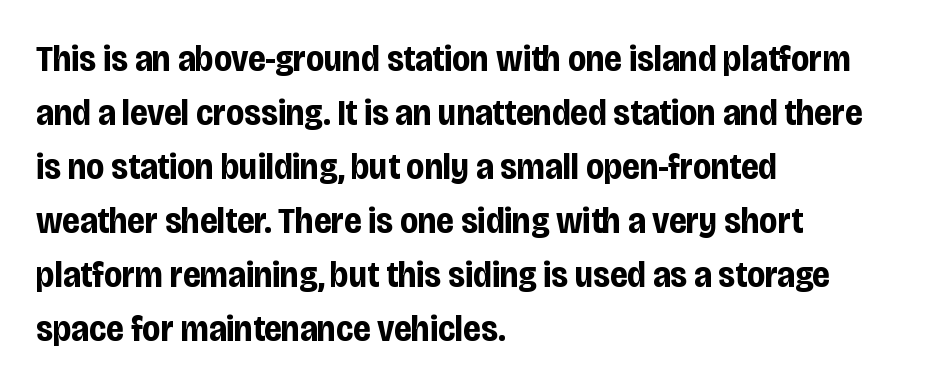
Q: Is the text bold? A: Yes.
Q: Is the text italic (slanted)? A: No, it is upright.
Q: Is the typeface a serif or a sans-serif typeface? A: Sans-serif.
Q: Is the text underlined? A: No.
Q: How is the paragraph aligned? A: Left-aligned.
Q: Is the spacing between letters normal or unusually wide? A: Normal.
Q: Is the spacing between lines tight, normal or loose? A: Normal.
Q: Width (condensed, normal, or wide)? A: Condensed.
Q: Stroke contrast? A: Low.
Q: x-height? A: Large.
Q: Monospaced? A: No.
